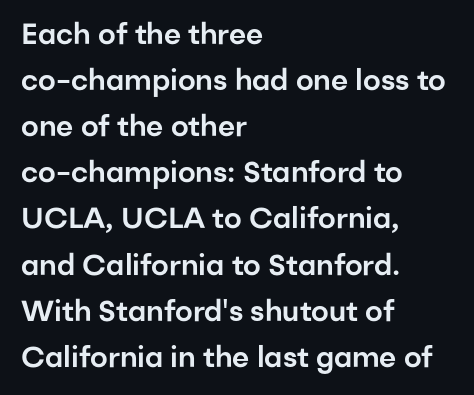
Q: Is the text italic (slanted)? A: No, it is upright.
Q: Is the typeface a serif or a sans-serif typeface? A: Sans-serif.
Q: Is the text underlined? A: No.
Q: How is the paragraph aligned? A: Left-aligned.
Q: Is the spacing between letters normal or unusually wide? A: Normal.
Q: Is the spacing between lines tight, normal or loose? A: Normal.
Q: Width (condensed, normal, or wide)? A: Normal.
Q: Stroke contrast? A: Low.
Q: x-height? A: Medium.
Q: Monospaced? A: No.
